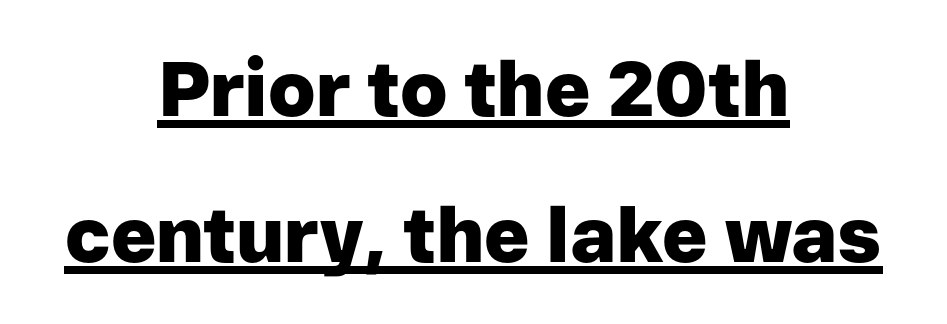
{"serif": "no", "italic": "no", "bold": "yes", "weight": "heavy", "width": "normal", "stroke_contrast": "low", "x_height": "medium", "monospaced": "no", "underline": "yes", "align": "center", "line_spacing": "loose", "line_spacing_ratio": 1.9, "letter_spacing": "normal", "letter_spacing_em": 0.0, "glyph_px": 77}
